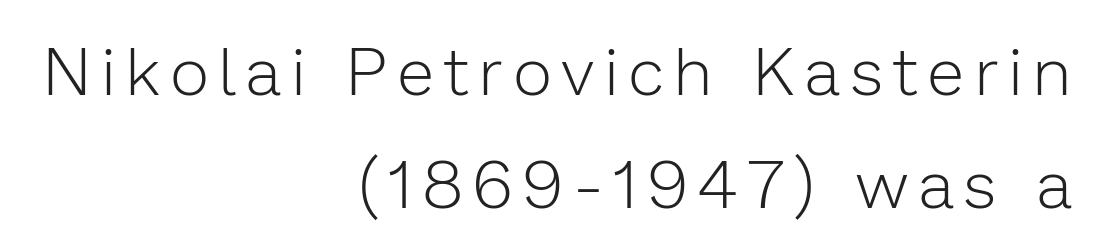
Q: Is the text bold? A: No.
Q: Is the text italic (slanted)? A: No, it is upright.
Q: Is the typeface a serif or a sans-serif typeface? A: Sans-serif.
Q: Is the text underlined? A: No.
Q: How is the paragraph aligned? A: Right-aligned.
Q: Is the spacing between lines tight, normal or loose? A: Normal.
Q: Width (condensed, normal, or wide)? A: Normal.
Q: Stroke contrast? A: Low.
Q: x-height? A: Medium.
Q: Monospaced? A: No.
